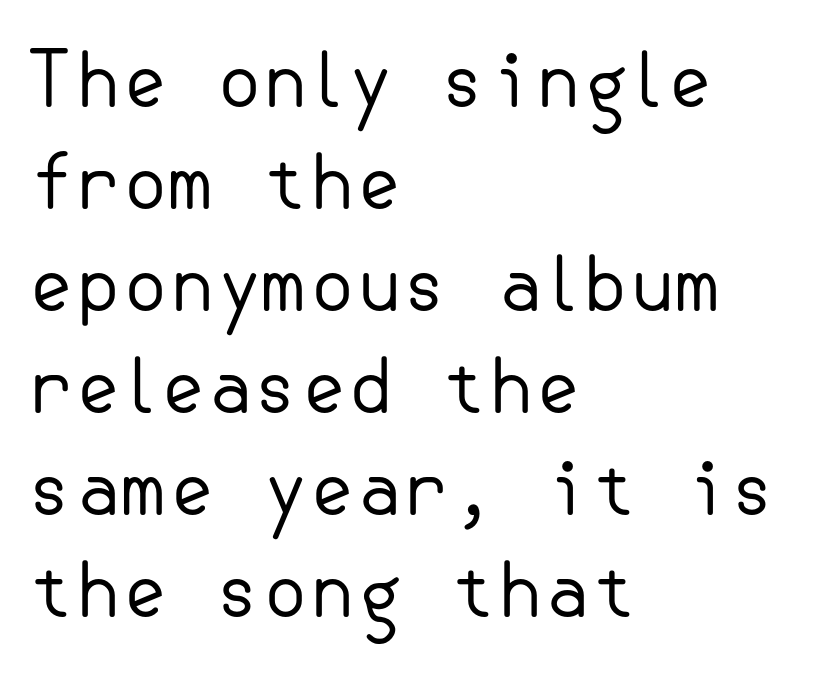
The image shows 75 px regular-weight sans-serif type, upright; set left-aligned, normal line spacing (1.36x), normal letter spacing, not underlined; low stroke contrast and a small x-height.
